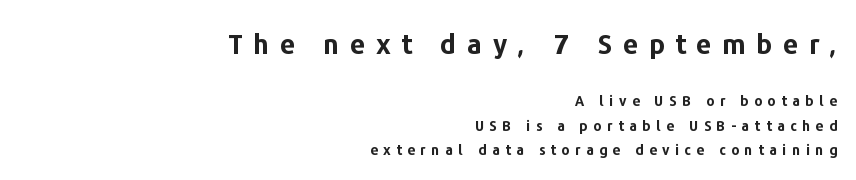
{"italic": "no", "bold": "yes", "underline": "no", "align": "right", "line_spacing_ratio": 1.76, "letter_spacing": "wide", "letter_spacing_em": 0.39, "larger_block": "first", "size_ratio": 1.93, "glyph_px": 27}
